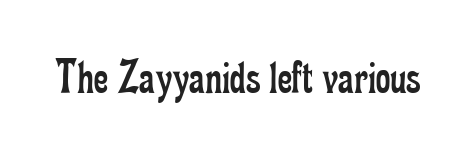
Observe the serifs anchoring each vertical stroke in this sample. Between one letter and the next there's only the usual sliver of space. Bare-footed words on every line. Does the lettering tilt? It doesn't — this is upright. Bold? No — there's no thickening of the strokes.
